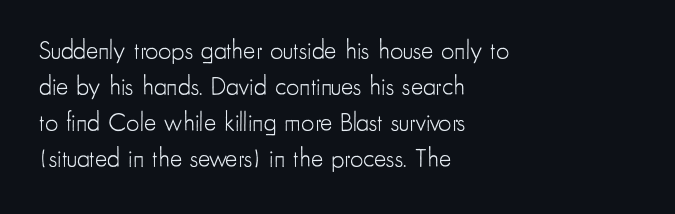
Teacher's note: observe the even left margin — that is flush-left alignment. Students, note that the glyphs here touch the page at normal intervals. Do the letters lean? They stand straight. Descenders hang freely into open space. Stem width sits at or under what a default text font uses.
